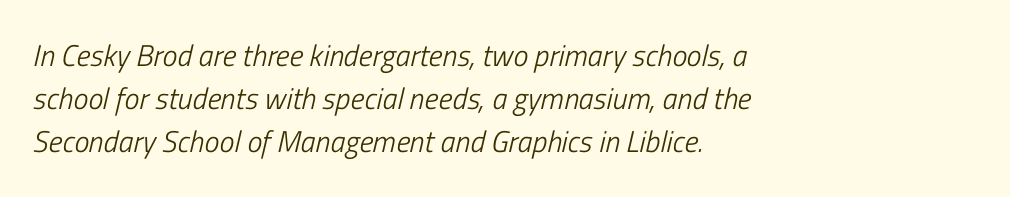
Q: Is the text bold? A: No.
Q: Is the text italic (slanted)? A: Yes, it leans right by about 13 degrees.
Q: Is the text underlined? A: No.
Q: How is the paragraph aligned? A: Left-aligned.
Q: Is the spacing between letters normal or unusually wide? A: Normal.
Q: Is the spacing between lines tight, normal or loose? A: Normal.
Q: Width (condensed, normal, or wide)? A: Condensed.
Q: Stroke contrast? A: Low.
Q: x-height? A: Medium.
Q: Monospaced? A: No.
